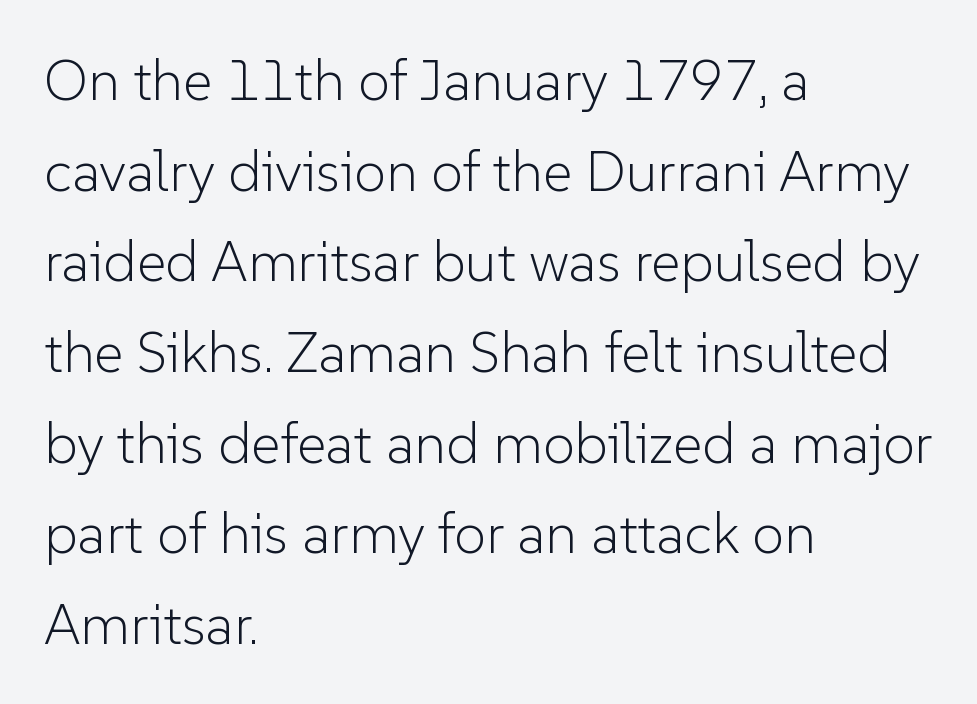
Typographically, this falls in the sans-serif category. Vertical strokes here are truly vertical. Nobody touched the tracking dial on this one. Proportional: the letters do not fall into vertical columns. Each new line begins a customary step beneath the previous one. Caption: multi-line text, flush left, ragged right.
